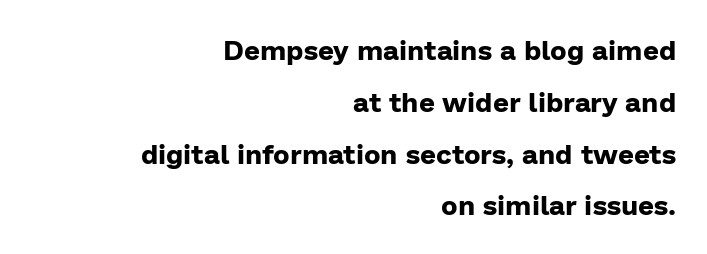
{"serif": "no", "italic": "no", "bold": "yes", "weight": "bold", "width": "normal", "stroke_contrast": "low", "x_height": "medium", "monospaced": "no", "underline": "no", "align": "right", "line_spacing_ratio": 1.85, "letter_spacing": "normal", "letter_spacing_em": 0.0, "glyph_px": 28}
